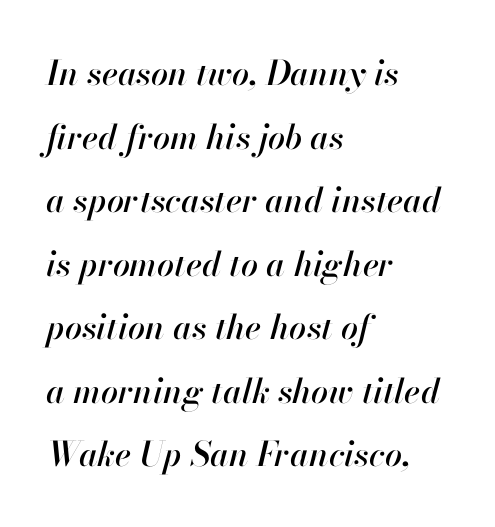
Q: Is the text italic (slanted)? A: Yes, it leans right by about 13 degrees.
Q: Is the text underlined? A: No.
Q: How is the paragraph aligned? A: Left-aligned.
Q: Is the spacing between letters normal or unusually wide? A: Normal.
Q: Width (condensed, normal, or wide)? A: Normal.
Q: Stroke contrast? A: High.
Q: x-height? A: Small.
Q: Monospaced? A: No.
